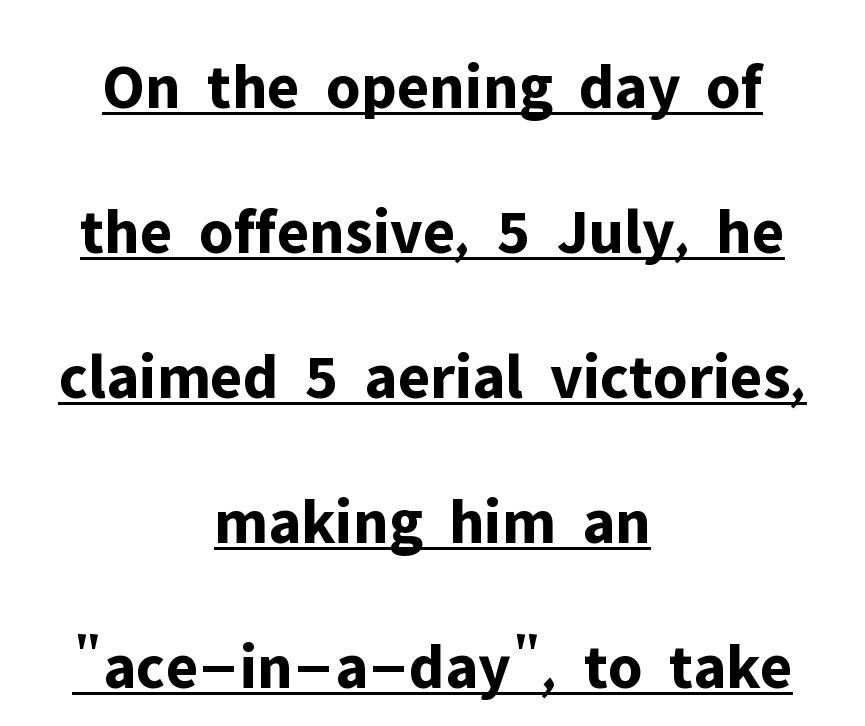
Neither beginnings nor endings align; midpoints do. The block of text is sparse from top to bottom, with ample space between rows. Each glyph is drawn with heavy, bold strokes. Students, observe the line beneath the letters — that is underlining. This sample uses plain, unmodified letter spacing. Character widths vary here, with narrow letters taking less room than wide ones.
